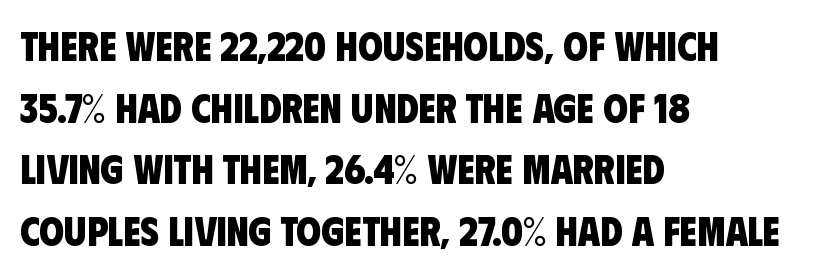
{"serif": "no", "bold": "yes", "weight": "heavy", "width": "condensed", "stroke_contrast": "low", "x_height": "large", "monospaced": "no", "underline": "no", "align": "left", "line_spacing": "normal", "line_spacing_ratio": 1.54, "letter_spacing": "normal", "letter_spacing_em": 0.0, "glyph_px": 40}
